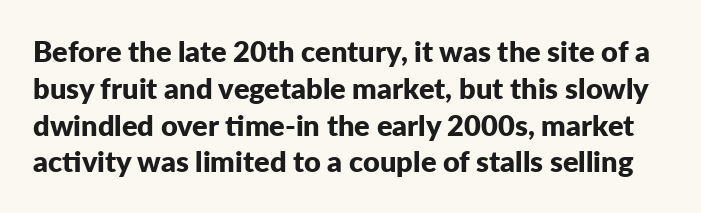
{"serif": "no", "italic": "no", "bold": "yes", "weight": "bold", "width": "normal", "stroke_contrast": "low", "x_height": "medium", "monospaced": "no", "underline": "no", "line_spacing": "normal", "line_spacing_ratio": 1.27, "letter_spacing": "normal", "letter_spacing_em": 0.0, "glyph_px": 29}
